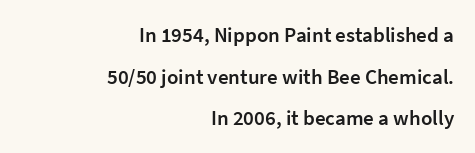
{"italic": "no", "bold": "semi", "underline": "no", "align": "right", "line_spacing": "loose", "line_spacing_ratio": 1.98, "letter_spacing": "normal", "letter_spacing_em": 0.0, "glyph_px": 21}
